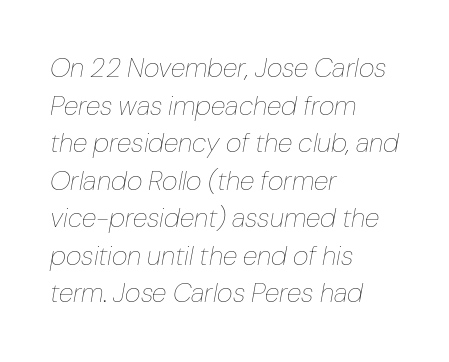
{"italic": "yes", "lean": "right", "slant_degrees": 10, "bold": "no", "underline": "no", "align": "left", "line_spacing": "normal", "line_spacing_ratio": 1.39, "letter_spacing": "normal", "letter_spacing_em": 0.0, "glyph_px": 27}
